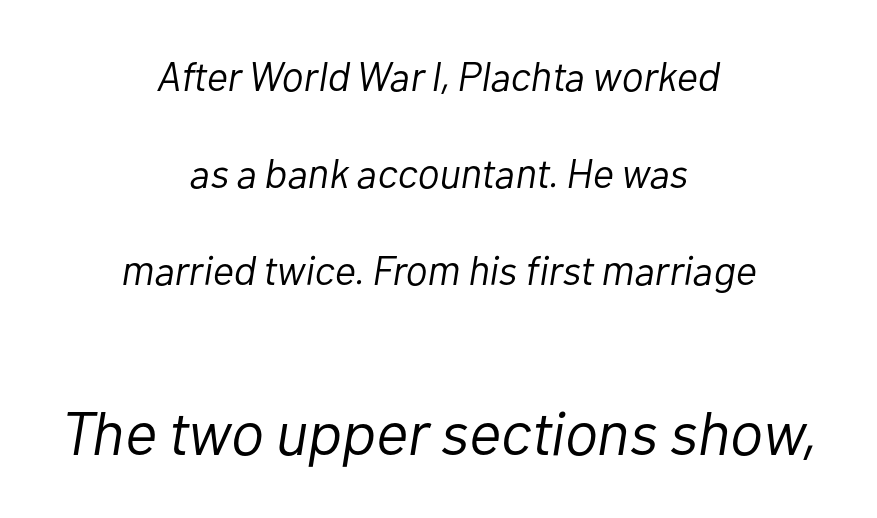
You could fit nearly another row in the gap between these rows. Characters are canted at an angle relative to the baseline's perpendicular. Has an underline been added? It has not. Look at the glyph heights: the lower group is clearly the bigger setting. The rendering uses natural spacing where letterforms have individual widths.
